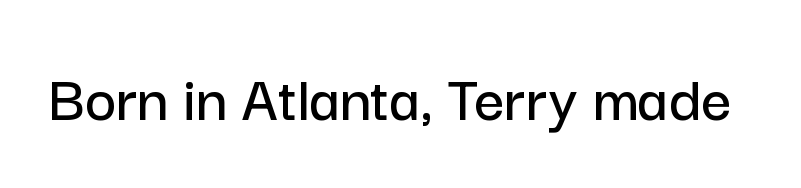
Each letter's strokes conclude bluntly, with no projecting serifs. Note the varied advance widths — an 'i' is clearly narrower than an 'm'. The rendering keeps characters at their native spacing. The space beneath each line is pristine and unruled.
